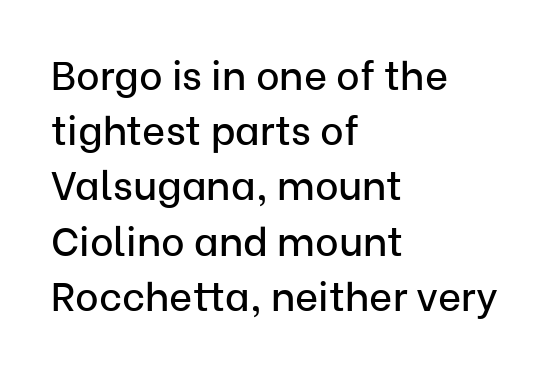
{"serif": "no", "italic": "no", "width": "normal", "stroke_contrast": "low", "x_height": "medium", "monospaced": "no", "underline": "no", "align": "left", "line_spacing": "normal", "line_spacing_ratio": 1.38, "letter_spacing": "normal", "letter_spacing_em": 0.0, "glyph_px": 40}
